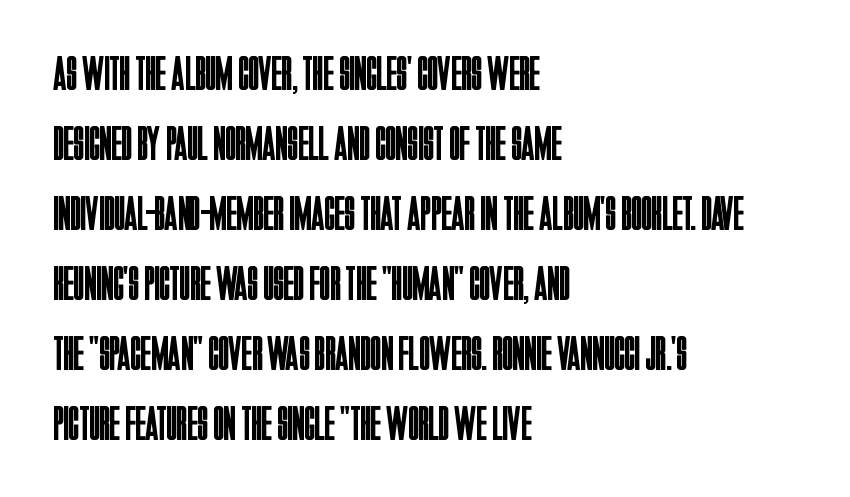
No extra ink here — the face is not bold. In terms of letterspacing, this is plain default setting. Reading down the column, the eye jumps a familiar distance to each next line. Just letters on the line, the space beneath them empty. The lettering stays uniformly vertical, giving the passage a roman look.
